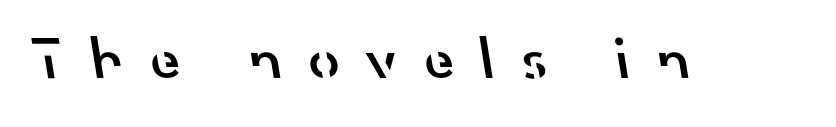
{"serif": "no", "bold": "semi", "weight": "semibold", "width": "normal", "stroke_contrast": "low", "x_height": "small", "monospaced": "no", "underline": "no", "letter_spacing": "wide", "letter_spacing_em": 0.44, "glyph_px": 61}
